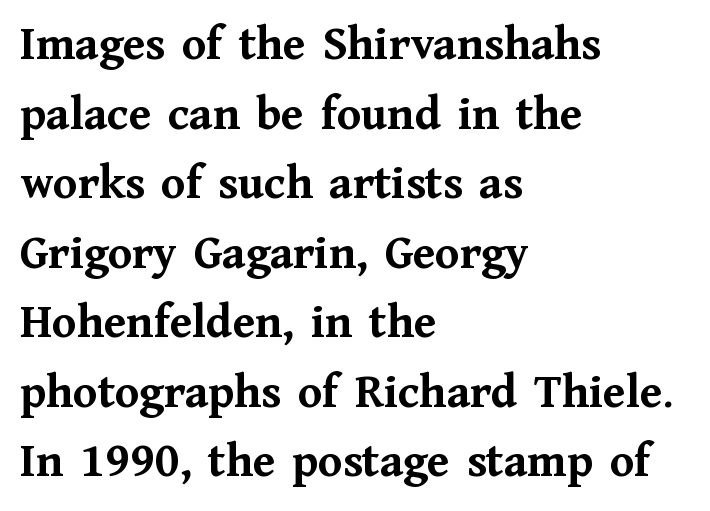
{"serif": "yes", "italic": "no", "bold": "yes", "weight": "semibold", "width": "normal", "stroke_contrast": "medium", "x_height": "medium", "monospaced": "no", "underline": "no", "align": "left", "line_spacing": "normal", "line_spacing_ratio": 1.42, "letter_spacing": "normal", "letter_spacing_em": 0.0, "glyph_px": 49}
